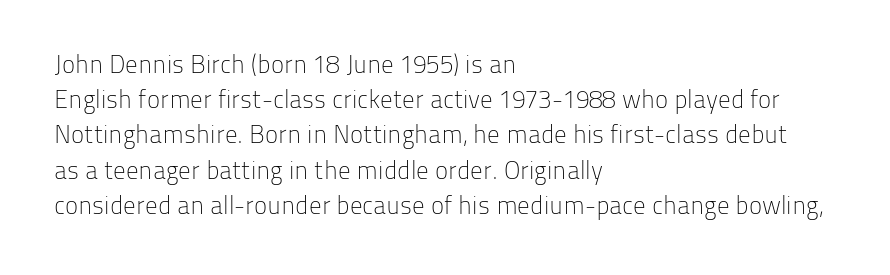
Weight: not bold — regular or lighter. Summary of vertical rhythm: regular, with standard interline spacing. Italic? Not at all — the glyphs are vertical. Words appear dense and cohesive because spacing is normal. Glance below the letters and you will spot only blank space.
